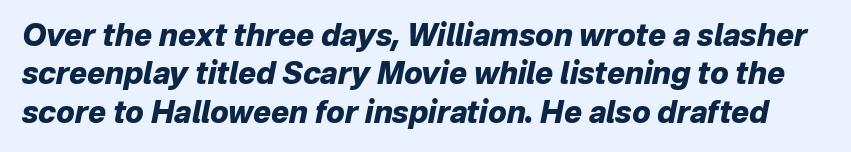
The strokes are fattened all the way to bold. Designer's note — italics engaged. This rendering leaves character spacing at its baseline value. Check the space under the baseline: it is left empty. Is this a fixed-width face? No — the glyphs have proportional, varying widths.
